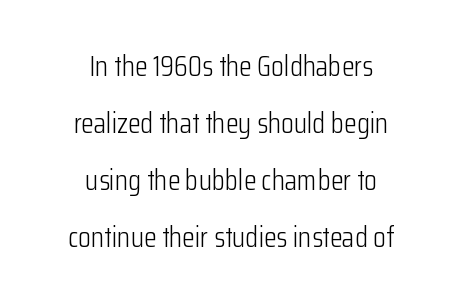
{"serif": "no", "italic": "no", "bold": "no", "weight": "light", "width": "condensed", "stroke_contrast": "low", "x_height": "medium", "monospaced": "no", "underline": "no", "align": "center", "line_spacing": "loose", "line_spacing_ratio": 1.97, "letter_spacing": "normal", "letter_spacing_em": 0.0, "glyph_px": 29}
